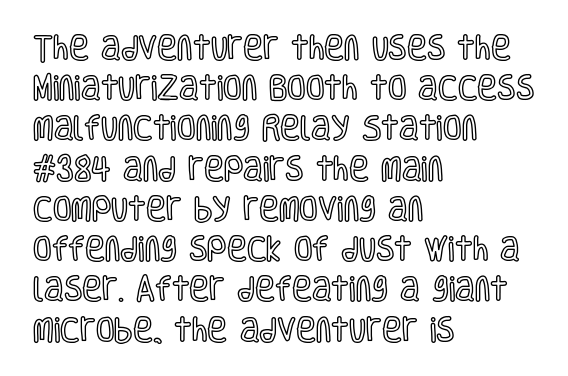
Q: Is the text italic (slanted)? A: No, it is upright.
Q: Is the text underlined? A: No.
Q: How is the paragraph aligned? A: Left-aligned.
Q: Is the spacing between letters normal or unusually wide? A: Normal.
Q: Is the spacing between lines tight, normal or loose? A: Normal.
